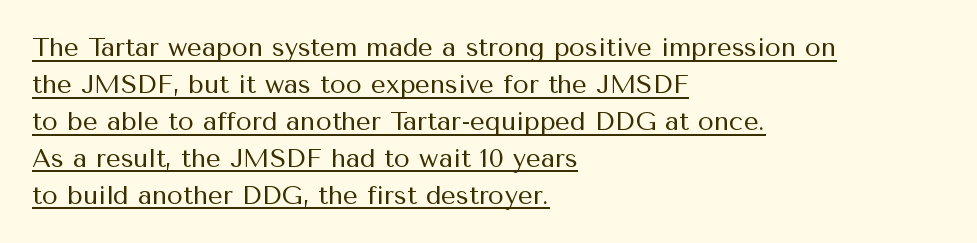
{"italic": "no", "bold": "no", "underline": "yes", "align": "left", "line_spacing": "normal", "line_spacing_ratio": 1.42, "letter_spacing": "normal", "letter_spacing_em": 0.0, "glyph_px": 26}
